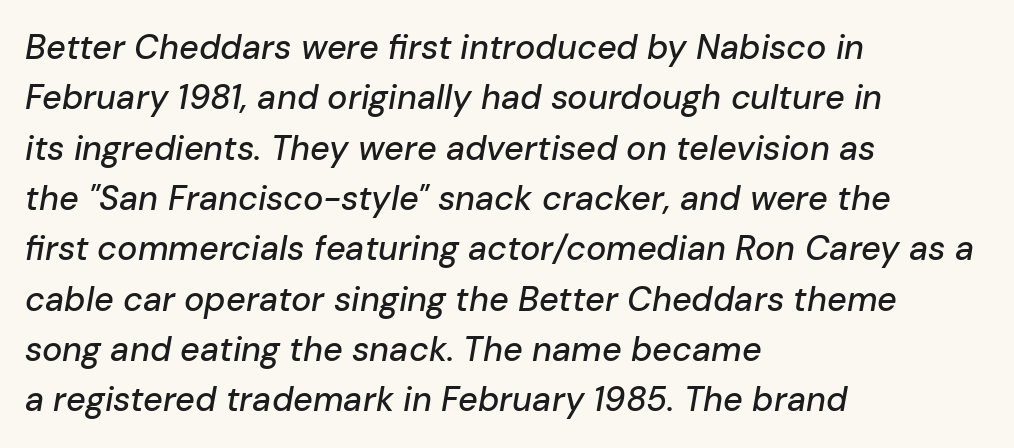
{"italic": "yes", "lean": "right", "slant_degrees": 10, "width": "normal", "stroke_contrast": "low", "x_height": "medium", "monospaced": "no", "underline": "no", "align": "left", "line_spacing": "normal", "line_spacing_ratio": 1.48, "letter_spacing": "normal", "letter_spacing_em": 0.0, "glyph_px": 34}
